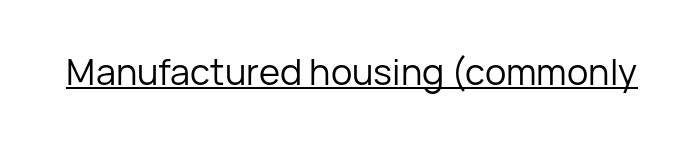
The image shows 36 px regular-weight sans-serif type, upright; set normal letter spacing, underlined; low stroke contrast and a medium x-height.
